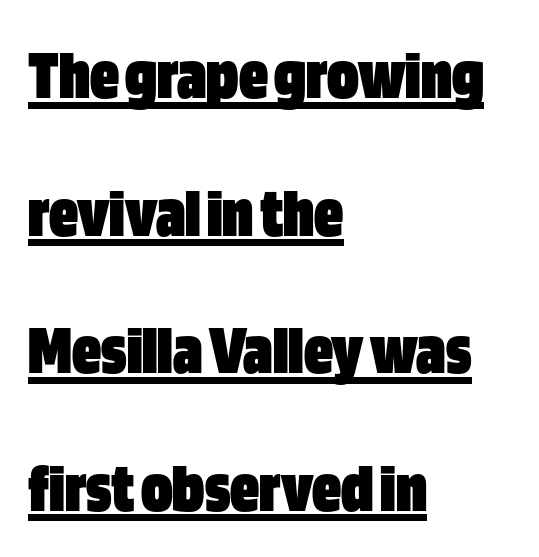
{"serif": "no", "italic": "no", "bold": "yes", "weight": "heavy", "width": "condensed", "stroke_contrast": "low", "x_height": "large", "monospaced": "no", "underline": "yes", "align": "left", "line_spacing": "loose", "line_spacing_ratio": 1.91, "letter_spacing": "normal", "letter_spacing_em": 0.0, "glyph_px": 72}
